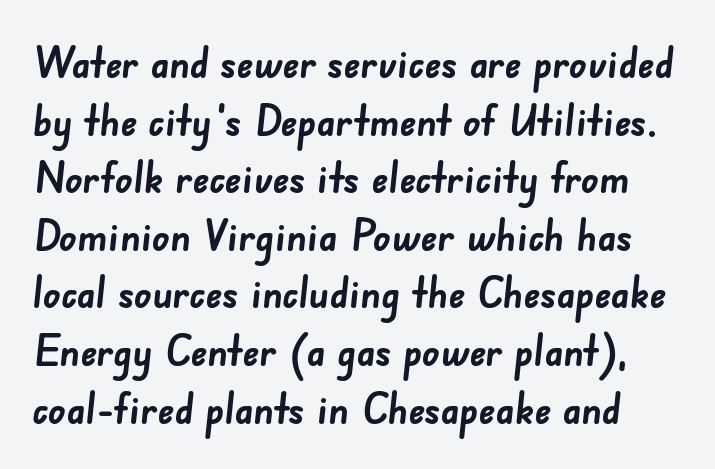
{"serif": "no", "bold": "yes", "weight": "semibold", "width": "normal", "stroke_contrast": "low", "x_height": "small", "monospaced": "no", "underline": "no", "line_spacing": "normal", "line_spacing_ratio": 1.34, "letter_spacing": "normal", "letter_spacing_em": 0.0, "glyph_px": 43}
